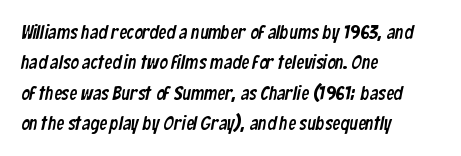
The image shows 20 px text type; set left-aligned, normal line spacing (1.52x), normal letter spacing, not underlined.
